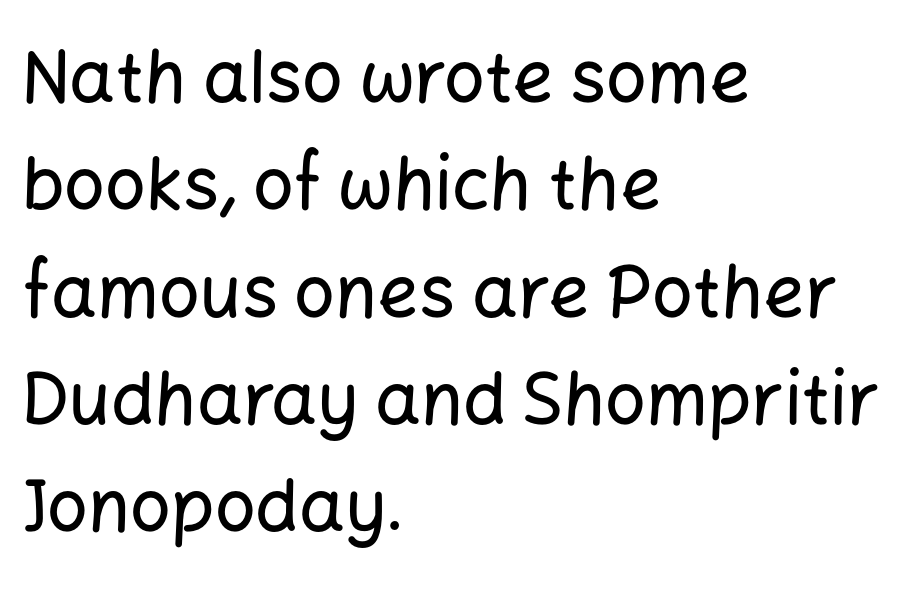
The image shows 72 px sans-serif type, upright; set left-aligned, normal line spacing (1.49x), normal letter spacing, not underlined; low stroke contrast and a medium x-height.
